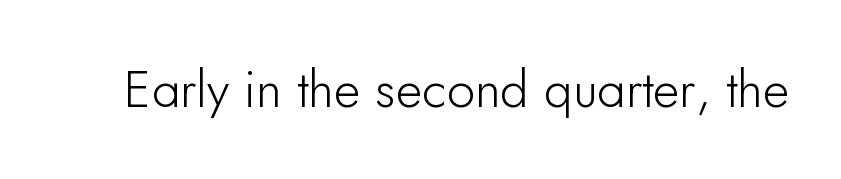
{"serif": "no", "italic": "no", "width": "normal", "stroke_contrast": "low", "x_height": "small", "monospaced": "no", "underline": "no", "letter_spacing": "normal", "letter_spacing_em": 0.0, "glyph_px": 51}
